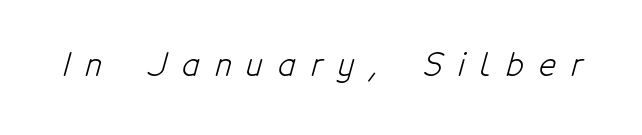
Q: Is the text bold? A: No.
Q: Is the typeface a serif or a sans-serif typeface? A: Sans-serif.
Q: Is the text underlined? A: No.
Q: Is the spacing between letters normal or unusually wide? A: Unusually wide.
Q: Width (condensed, normal, or wide)? A: Condensed.
Q: Stroke contrast? A: Low.
Q: x-height? A: Medium.
Q: Monospaced? A: No.
